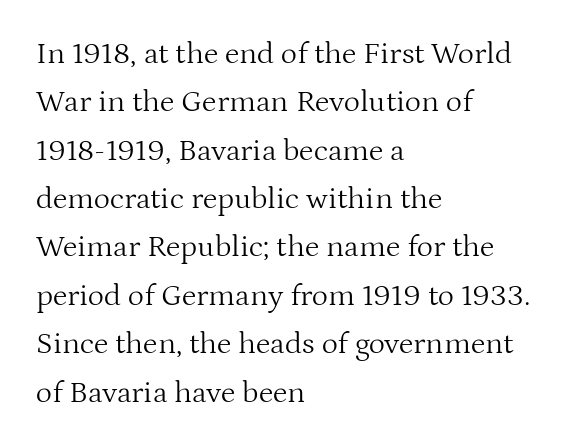
Q: Is the text bold? A: No.
Q: Is the text italic (slanted)? A: No, it is upright.
Q: Is the typeface a serif or a sans-serif typeface? A: Serif.
Q: Is the text underlined? A: No.
Q: How is the paragraph aligned? A: Left-aligned.
Q: Is the spacing between letters normal or unusually wide? A: Normal.
Q: Is the spacing between lines tight, normal or loose? A: Normal.
Q: Width (condensed, normal, or wide)? A: Normal.
Q: Stroke contrast? A: Medium.
Q: x-height? A: Medium.
Q: Monospaced? A: No.
